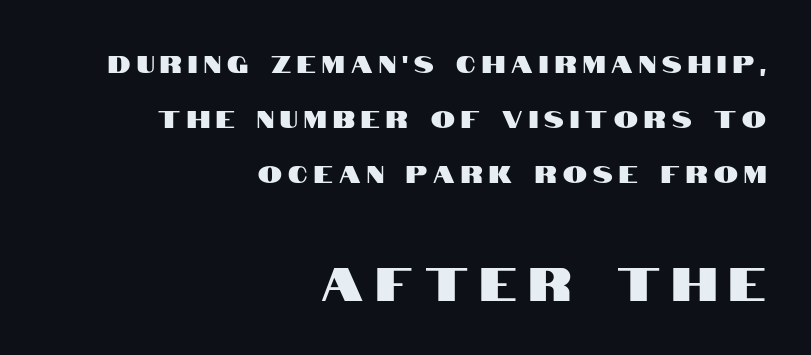
The image shows 47 px condensed sans-serif type, upright; set right-aligned, loose line spacing (2.29x), unusually wide letter spacing (+0.26 em), not underlined; the second (bottom) block is 1.96x larger; high stroke contrast and a large x-height.
